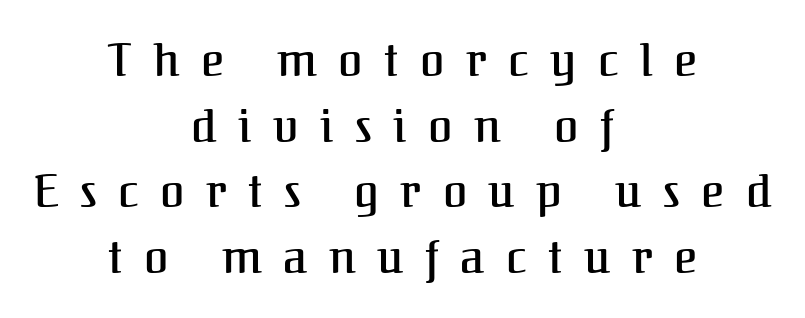
You could not count columns in this text — the font is proportionally spaced. The face used here is rendered with a markedly widened letterfit. Compared with typical paragraphs, the rows here are spaced about the same. Caption: multi-line text, centered on the measure. Quick note: not italic, upright. Plain, unruled lines of type.
